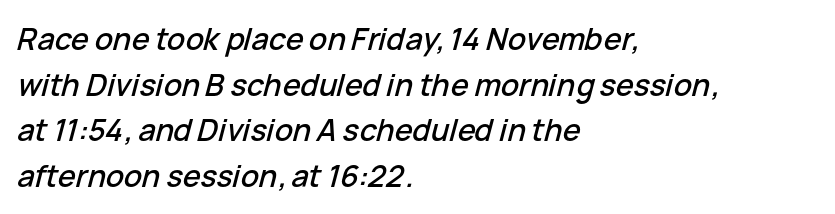
{"italic": "yes", "lean": "right", "slant_degrees": 15, "width": "normal", "stroke_contrast": "low", "x_height": "medium", "monospaced": "no", "underline": "no", "align": "left", "line_spacing": "normal", "line_spacing_ratio": 1.52, "letter_spacing": "normal", "letter_spacing_em": 0.0, "glyph_px": 30}
